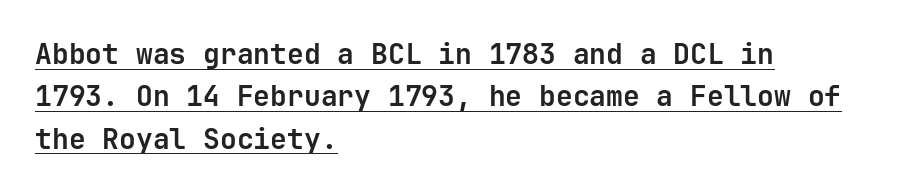
Q: Is the text bold? A: Yes.
Q: Is the text italic (slanted)? A: No, it is upright.
Q: Is the typeface a serif or a sans-serif typeface? A: Sans-serif.
Q: Is the text underlined? A: Yes.
Q: How is the paragraph aligned? A: Left-aligned.
Q: Is the spacing between letters normal or unusually wide? A: Normal.
Q: Is the spacing between lines tight, normal or loose? A: Normal.
Q: Width (condensed, normal, or wide)? A: Normal.
Q: Stroke contrast? A: Low.
Q: x-height? A: Medium.
Q: Monospaced? A: Yes.
